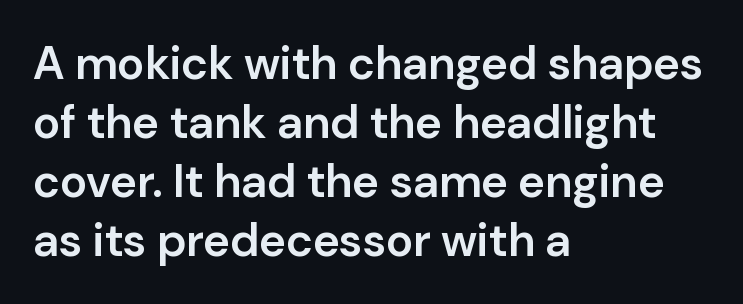
No italicization has been applied; the sample stays upright. Between one letter and the next there's only the usual sliver of space. Emphasis by weight is partial: semibold. The lines sit at an ordinary, default distance from one another. You could not count columns in this text — the font is proportionally spaced. Typeset ragged right — the left edge is the straight one.
